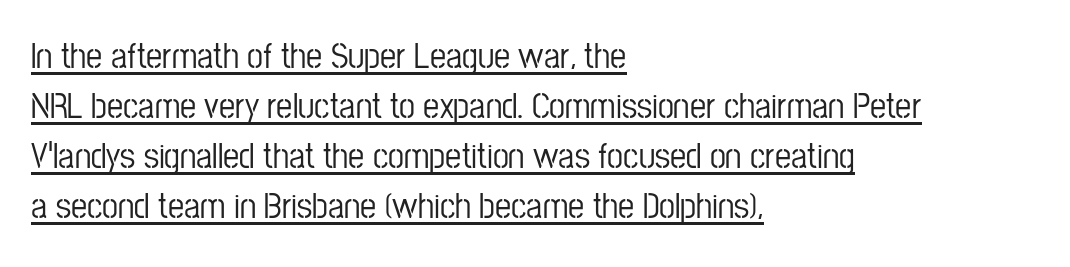
Q: Is the text italic (slanted)? A: No, it is upright.
Q: Is the typeface a serif or a sans-serif typeface? A: Sans-serif.
Q: Is the text underlined? A: Yes.
Q: How is the paragraph aligned? A: Left-aligned.
Q: Is the spacing between letters normal or unusually wide? A: Normal.
Q: Is the spacing between lines tight, normal or loose? A: Normal.
Q: Width (condensed, normal, or wide)? A: Condensed.
Q: Stroke contrast? A: Low.
Q: x-height? A: Medium.
Q: Monospaced? A: No.
